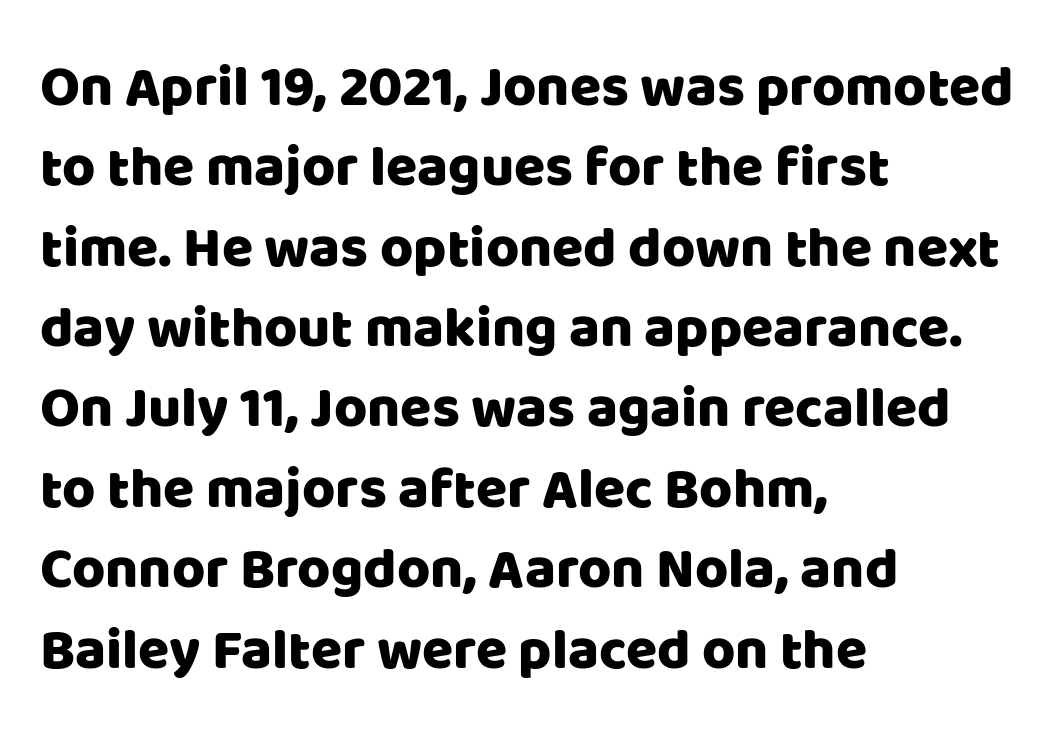
The passage shown stacks its lines at a standard gap. The typeface chosen for these lines omits serifs. Each letter keeps its own natural width here, so spacing adapts to shape. The gaps between neighbouring characters are ordinary and unremarkable.
